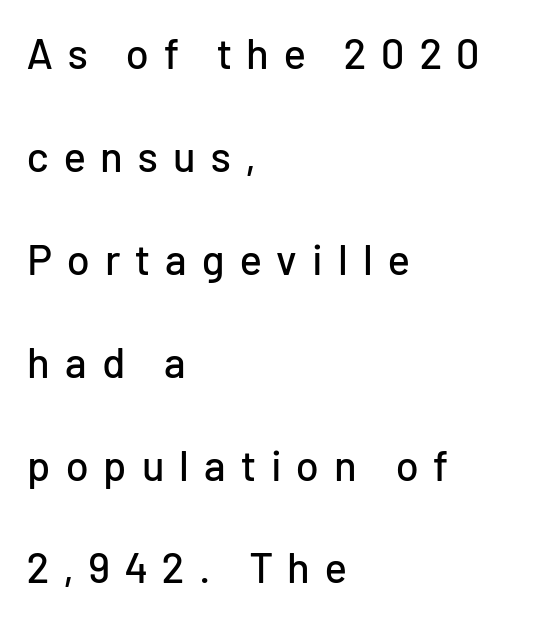
Q: Is the text italic (slanted)? A: No, it is upright.
Q: Is the typeface a serif or a sans-serif typeface? A: Sans-serif.
Q: Is the text underlined? A: No.
Q: How is the paragraph aligned? A: Left-aligned.
Q: Is the spacing between letters normal or unusually wide? A: Unusually wide.
Q: Is the spacing between lines tight, normal or loose? A: Loose.
Q: Width (condensed, normal, or wide)? A: Normal.
Q: Stroke contrast? A: Low.
Q: x-height? A: Medium.
Q: Monospaced? A: No.
